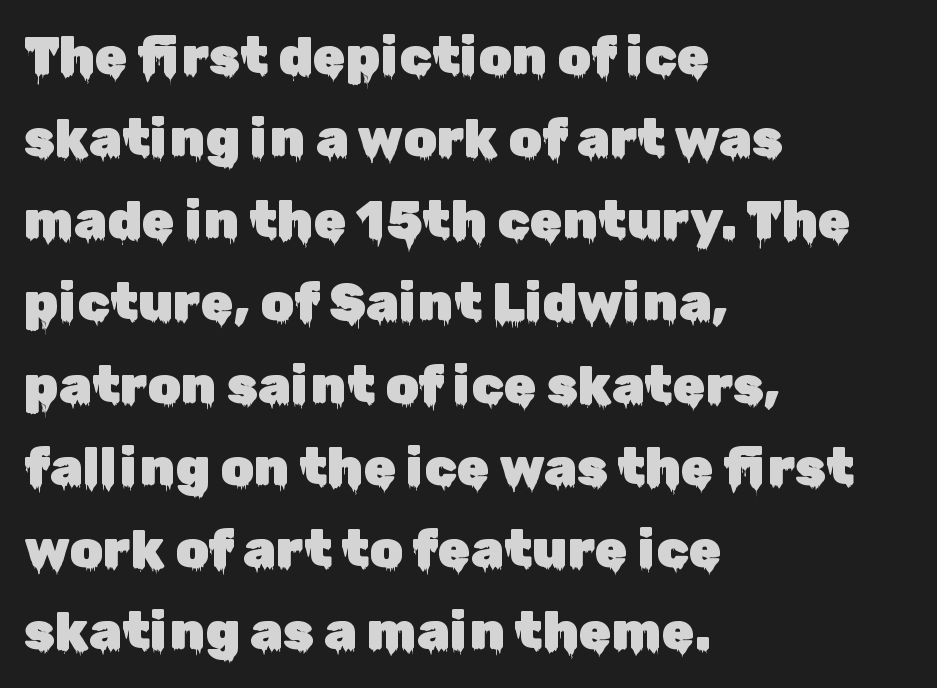
{"serif": "no", "italic": "no", "width": "normal", "stroke_contrast": "low", "x_height": "medium", "monospaced": "no", "underline": "no", "align": "left", "line_spacing": "normal", "line_spacing_ratio": 1.55, "letter_spacing": "normal", "letter_spacing_em": 0.0, "glyph_px": 53}
